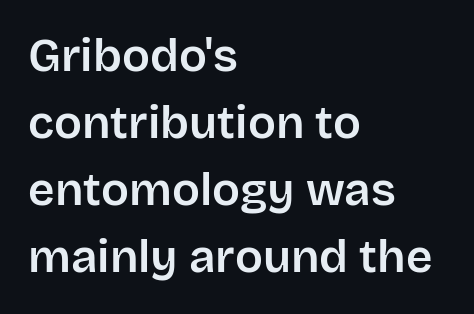
Q: Is the text italic (slanted)? A: No, it is upright.
Q: Is the typeface a serif or a sans-serif typeface? A: Sans-serif.
Q: Is the text underlined? A: No.
Q: How is the paragraph aligned? A: Left-aligned.
Q: Is the spacing between letters normal or unusually wide? A: Normal.
Q: Is the spacing between lines tight, normal or loose? A: Normal.
Q: Width (condensed, normal, or wide)? A: Normal.
Q: Stroke contrast? A: Low.
Q: x-height? A: Large.
Q: Monospaced? A: No.
